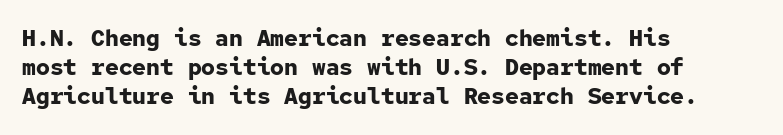
Is the block centered? No — it sits flush against the left margin. Strong, thick strokes mark this as bold type. Plain, unruled lines of type. Nothing unusual about the tracking: characters are spaced as the font intends. When letters stand straight like this, we call the style roman or upright. One glance says typical: line gaps are just what's usual.
